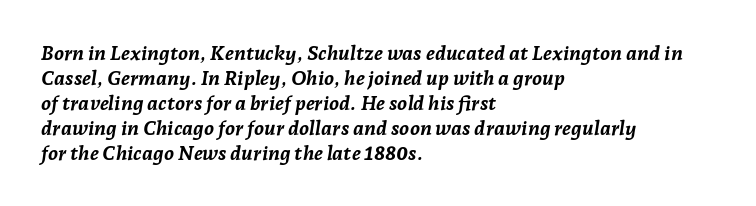
The image shows 20 px bold type, italic (leaning right); set left-aligned, normal line spacing (1.25x), normal letter spacing, not underlined.
